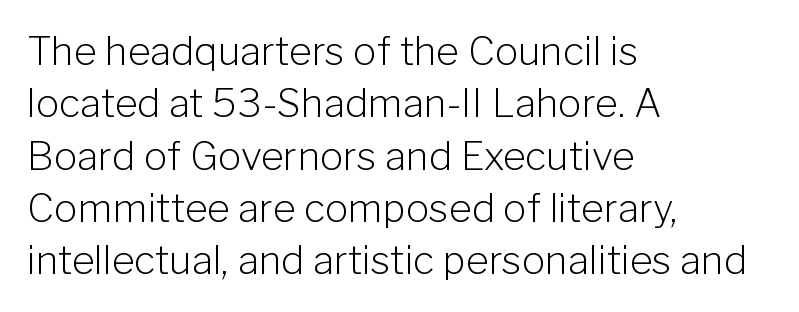
The image shows 39 px light sans-serif type, upright; set left-aligned, normal line spacing (1.34x), normal letter spacing, not underlined; low stroke contrast and a medium x-height.
